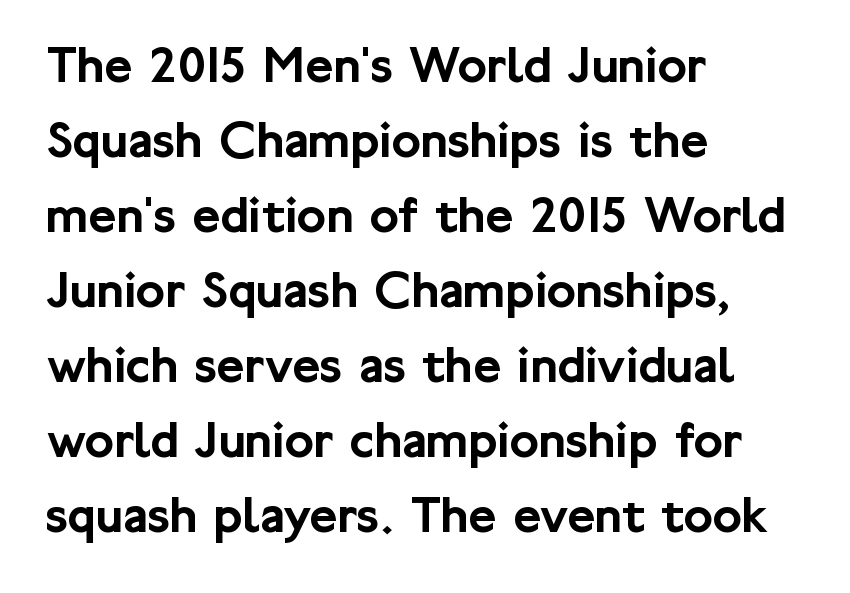
The image shows 54 px sans-serif type, upright; set left-aligned, normal line spacing (1.39x), normal letter spacing, not underlined; low stroke contrast and a medium x-height.
